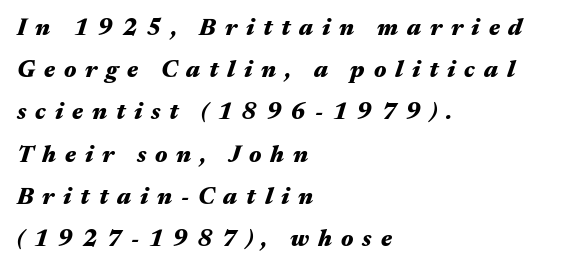
Q: Is the text bold? A: Yes.
Q: Is the text italic (slanted)? A: Yes, it leans right by about 17 degrees.
Q: Is the text underlined? A: No.
Q: How is the paragraph aligned? A: Left-aligned.
Q: Is the spacing between letters normal or unusually wide? A: Unusually wide.
